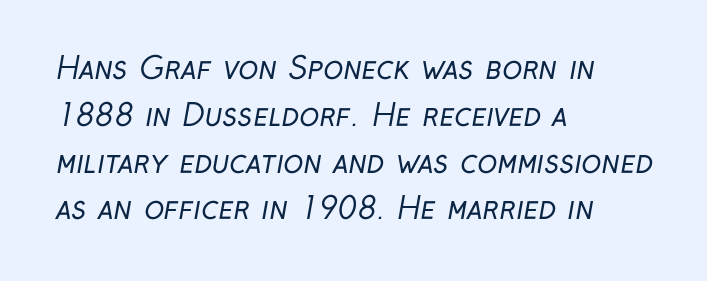
{"serif": "no", "bold": "no", "weight": "regular", "width": "condensed", "stroke_contrast": "low", "x_height": "medium", "monospaced": "no", "underline": "no", "align": "left", "line_spacing": "normal", "line_spacing_ratio": 1.56, "letter_spacing": "normal", "letter_spacing_em": 0.0, "glyph_px": 30}
